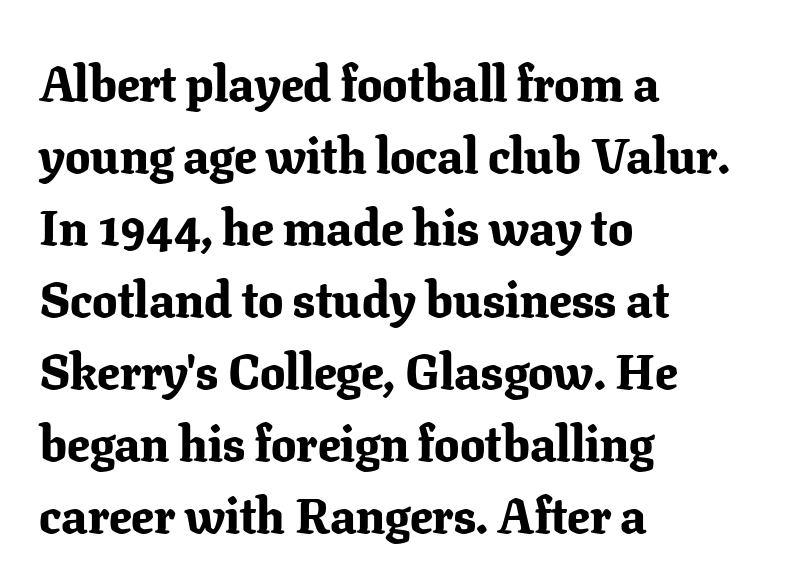
The image shows 50 px bold serif type, upright; set left-aligned, normal line spacing (1.44x), normal letter spacing, not underlined; low stroke contrast and a medium x-height.
